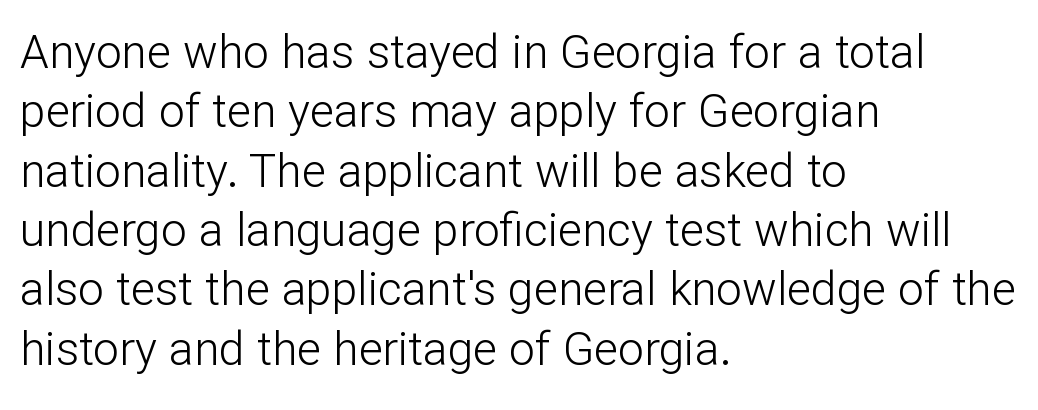
The letters stand upright; this is a roman face. The letters advance in unequal steps, a hallmark of proportional type. Nothing unusual about the tracking: characters are spaced as the font intends. The typesetter chose a ragged-right arrangement here.
